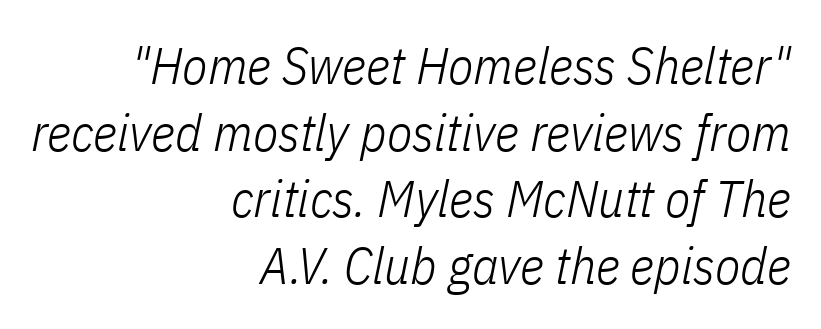
Q: Is the text bold? A: No.
Q: Is the text italic (slanted)? A: Yes, it leans right by about 11 degrees.
Q: Is the text underlined? A: No.
Q: How is the paragraph aligned? A: Right-aligned.
Q: Is the spacing between letters normal or unusually wide? A: Normal.
Q: Is the spacing between lines tight, normal or loose? A: Normal.
Q: Width (condensed, normal, or wide)? A: Condensed.
Q: Stroke contrast? A: Low.
Q: x-height? A: Medium.
Q: Monospaced? A: No.
